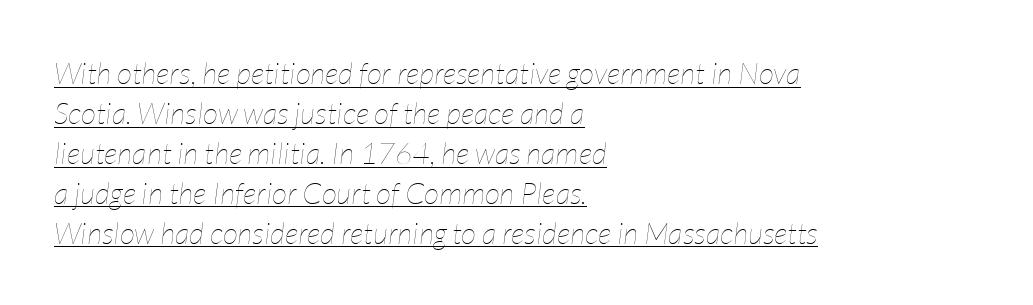
The image shows 30 px thin, condensed type, italic (leaning right); set left-aligned, normal line spacing (1.33x), normal letter spacing, underlined; low stroke contrast and a medium x-height.
